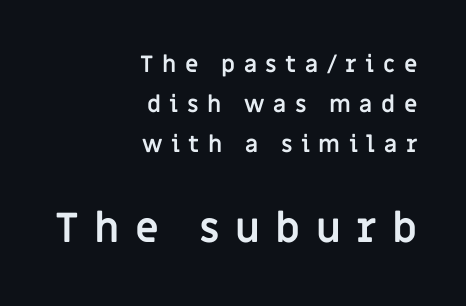
{"serif": "no", "italic": "no", "bold": "yes", "weight": "semibold", "width": "normal", "stroke_contrast": "low", "x_height": "large", "monospaced": "no", "underline": "no", "align": "right", "line_spacing_ratio": 1.74, "letter_spacing": "wide", "letter_spacing_em": 0.37, "larger_block": "second", "size_ratio": 1.78, "glyph_px": 41}
